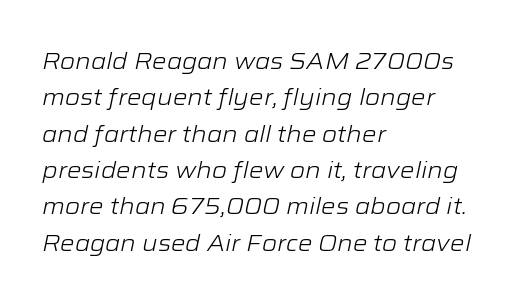
Q: Is the text bold? A: No.
Q: Is the text italic (slanted)? A: Yes, it leans right by about 12 degrees.
Q: Is the text underlined? A: No.
Q: How is the paragraph aligned? A: Left-aligned.
Q: Is the spacing between letters normal or unusually wide? A: Normal.
Q: Is the spacing between lines tight, normal or loose? A: Normal.
